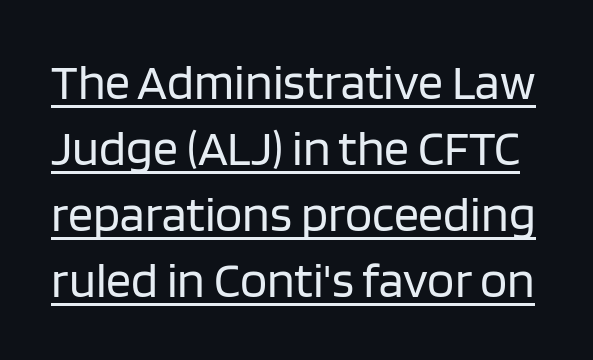
The image shows 50 px regular-weight sans-serif type, upright; set normal line spacing (1.32x), normal letter spacing, underlined; low stroke contrast and a large x-height.
